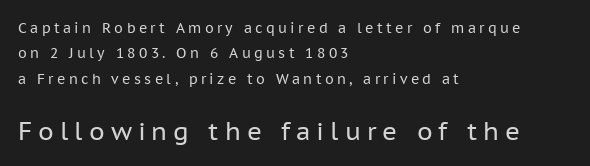
Which of the two is more prominent by size? The second, at the bottom. Which margin do the lines hug? The left one — the right edge is uneven. The string is rendered with underlining switched off. Does the lettering tilt? It doesn't — this is upright.
